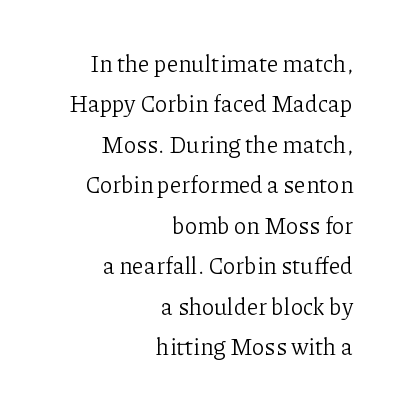
{"italic": "no", "bold": "no", "underline": "no", "align": "right", "line_spacing_ratio": 1.76, "letter_spacing": "normal", "letter_spacing_em": 0.0, "glyph_px": 23}
